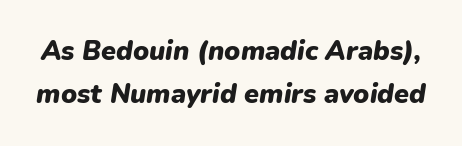
{"italic": "yes", "lean": "right", "slant_degrees": 9, "bold": "yes", "underline": "no", "line_spacing": "normal", "line_spacing_ratio": 1.61, "letter_spacing": "normal", "letter_spacing_em": 0.0, "glyph_px": 27}
